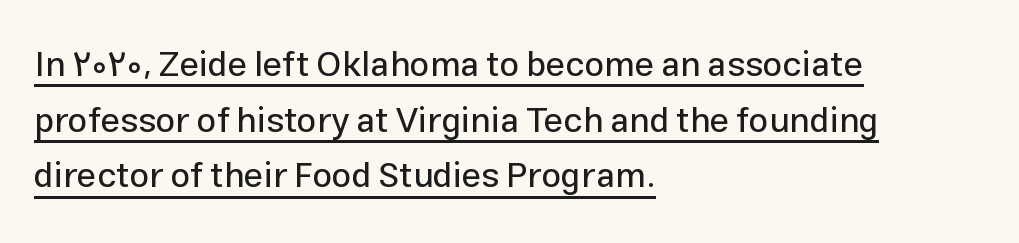
{"serif": "no", "italic": "no", "width": "normal", "stroke_contrast": "low", "x_height": "medium", "monospaced": "no", "underline": "yes", "align": "left", "line_spacing": "normal", "line_spacing_ratio": 1.59, "letter_spacing": "normal", "letter_spacing_em": 0.0, "glyph_px": 35}
